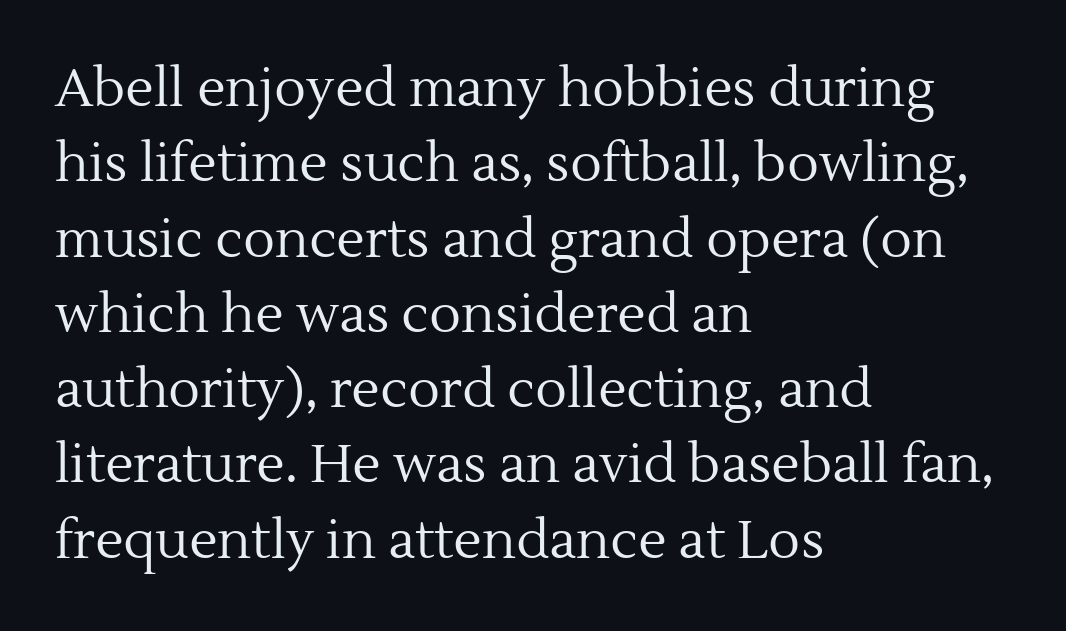
The image shows 53 px regular-weight serif type, upright; set left-aligned, normal line spacing (1.42x), normal letter spacing, not underlined; a medium x-height.
